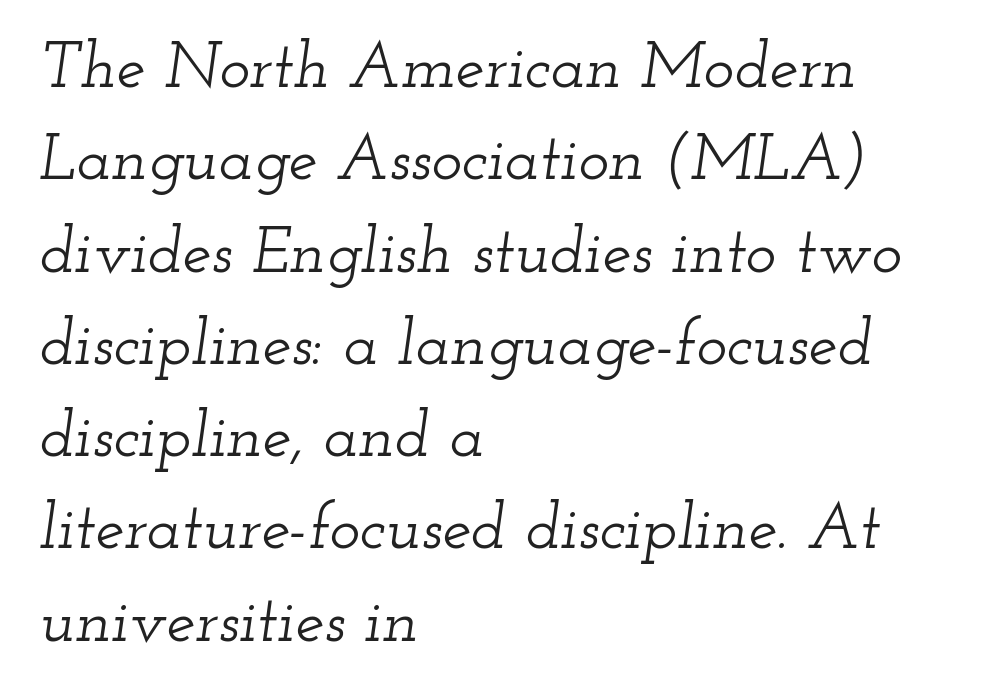
The image shows 65 px wide serif type, italic (leaning right); set left-aligned, normal line spacing (1.42x), normal letter spacing, not underlined; low stroke contrast and a small x-height.
